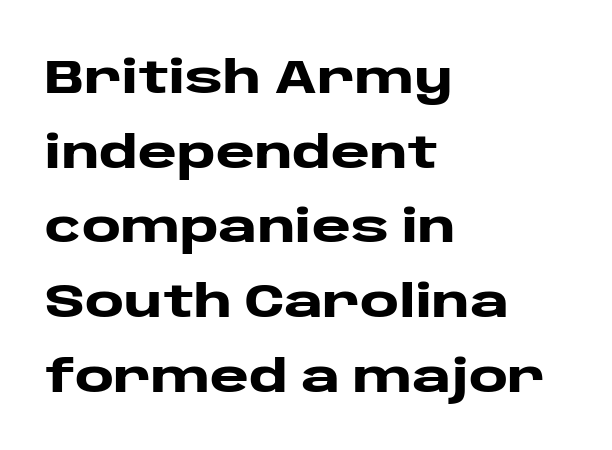
The image shows 47 px heavy, wide sans-serif type, upright; set left-aligned, normal line spacing (1.59x), normal letter spacing, not underlined; low stroke contrast and a large x-height.
